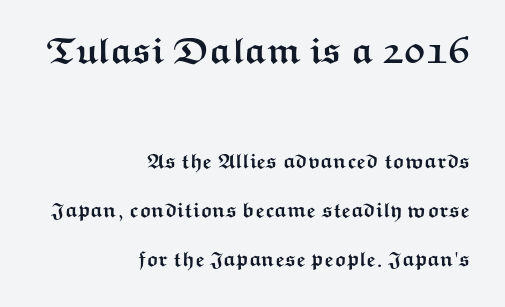
The image shows 37 px semibold, wide sans-serif type, upright; set right-aligned, loose line spacing (2.35x), normal letter spacing, not underlined; the first (top) block is 1.76x larger; medium stroke contrast and a medium x-height.
